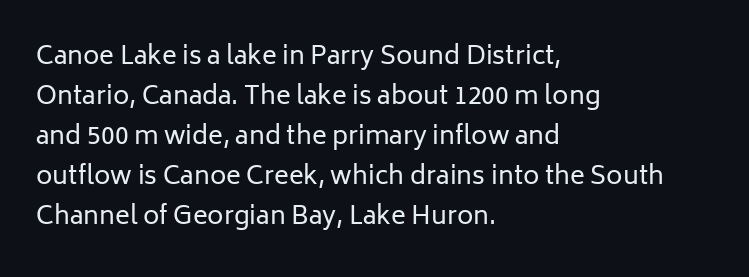
{"italic": "no", "bold": "no", "underline": "no", "align": "left", "line_spacing": "normal", "line_spacing_ratio": 1.6, "letter_spacing": "normal", "letter_spacing_em": 0.0, "glyph_px": 25}
